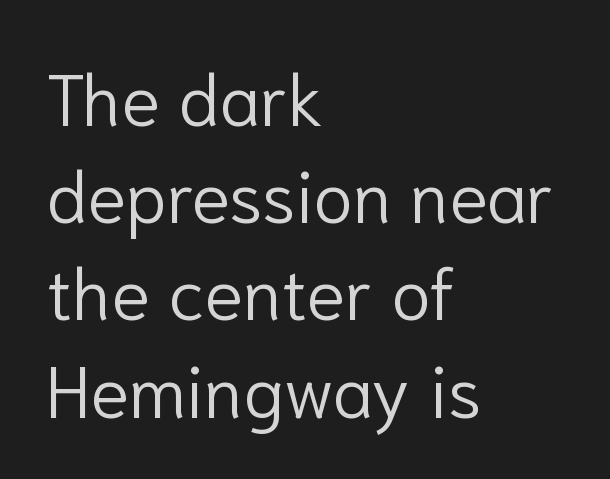
The image shows 72 px light sans-serif type, upright; set left-aligned, normal line spacing (1.35x), normal letter spacing, not underlined; low stroke contrast and a medium x-height.
